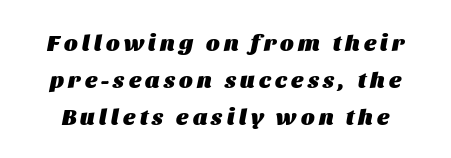
{"italic": "yes", "lean": "right", "slant_degrees": 11, "bold": "yes", "underline": "no", "line_spacing": "normal", "line_spacing_ratio": 1.61, "glyph_px": 23}
